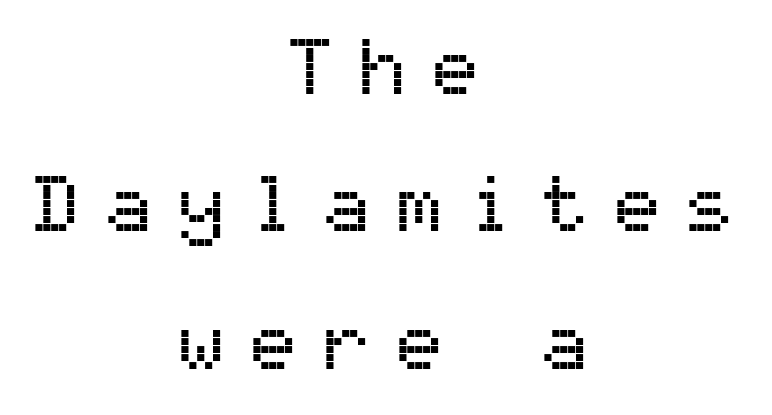
The image shows 79 px sans-serif type, upright, monospaced; set centered, line spacing 1.74x, unusually wide letter spacing (+0.32 em), not underlined; medium stroke contrast and a medium x-height.
